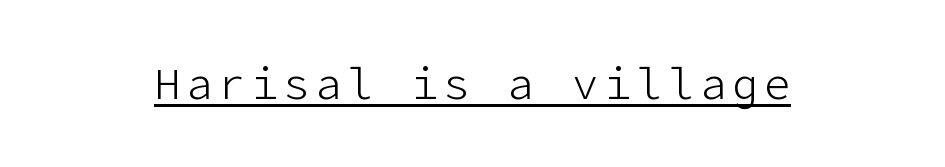
Q: Is the text bold? A: No.
Q: Is the text italic (slanted)? A: No, it is upright.
Q: Is the typeface a serif or a sans-serif typeface? A: Sans-serif.
Q: Is the text underlined? A: Yes.
Q: Width (condensed, normal, or wide)? A: Normal.
Q: Stroke contrast? A: Low.
Q: x-height? A: Medium.
